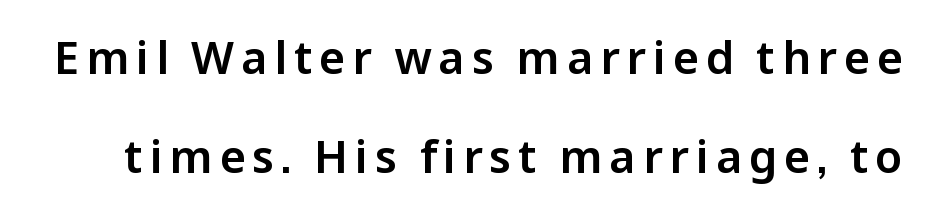
Q: Is the text italic (slanted)? A: No, it is upright.
Q: Is the typeface a serif or a sans-serif typeface? A: Sans-serif.
Q: Is the text underlined? A: No.
Q: Is the spacing between lines tight, normal or loose? A: Loose.
Q: Width (condensed, normal, or wide)? A: Normal.
Q: Stroke contrast? A: Low.
Q: x-height? A: Medium.
Q: Monospaced? A: No.
